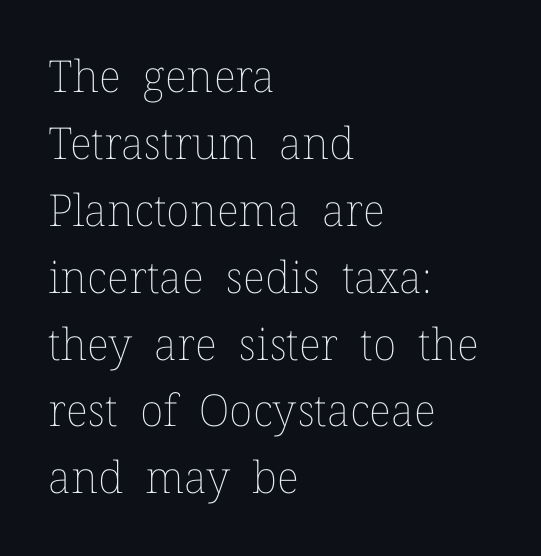
The image shows 44 px thin type, upright; set left-aligned, normal line spacing (1.52x), normal letter spacing, not underlined; low stroke contrast and a medium x-height.
